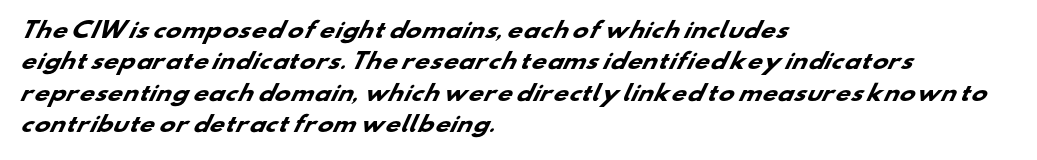
Q: Is the text bold? A: Yes.
Q: Is the text underlined? A: No.
Q: How is the paragraph aligned? A: Left-aligned.
Q: Is the spacing between letters normal or unusually wide? A: Normal.
Q: Is the spacing between lines tight, normal or loose? A: Normal.
